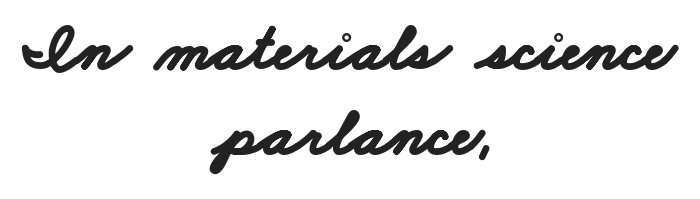
Q: Is the text bold? A: Yes.
Q: Is the typeface a serif or a sans-serif typeface? A: Sans-serif.
Q: Is the text underlined? A: No.
Q: How is the paragraph aligned? A: Centered.
Q: Is the spacing between letters normal or unusually wide? A: Normal.
Q: Is the spacing between lines tight, normal or loose? A: Normal.
Q: Width (condensed, normal, or wide)? A: Wide.
Q: Stroke contrast? A: Low.
Q: x-height? A: Small.
Q: Monospaced? A: No.
